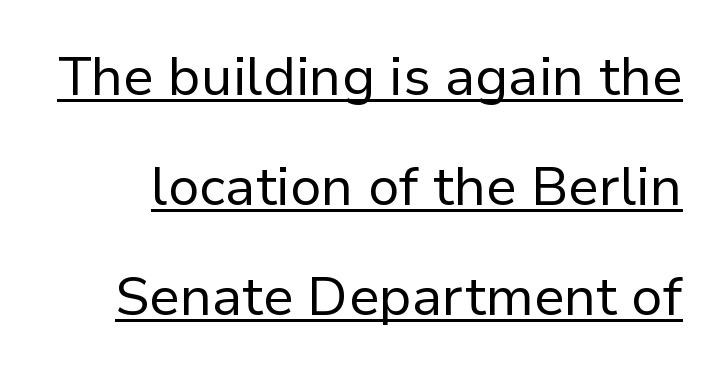
The image shows 54 px regular-weight sans-serif type, upright; set loose line spacing (2.04x), normal letter spacing, underlined; low stroke contrast and a medium x-height.
